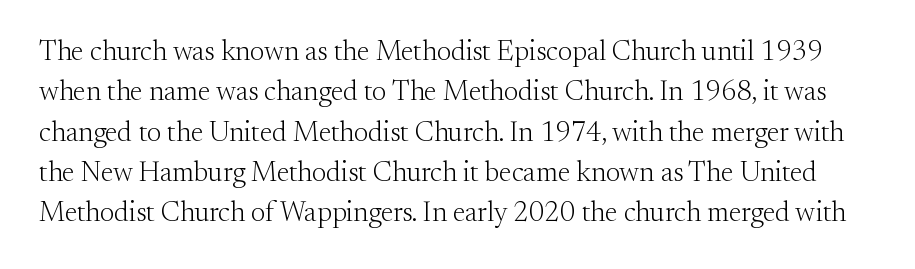
{"serif": "yes", "italic": "no", "bold": "no", "weight": "light", "width": "normal", "stroke_contrast": "medium", "x_height": "small", "monospaced": "no", "underline": "no", "line_spacing": "normal", "line_spacing_ratio": 1.44, "letter_spacing": "normal", "letter_spacing_em": 0.0, "glyph_px": 28}
